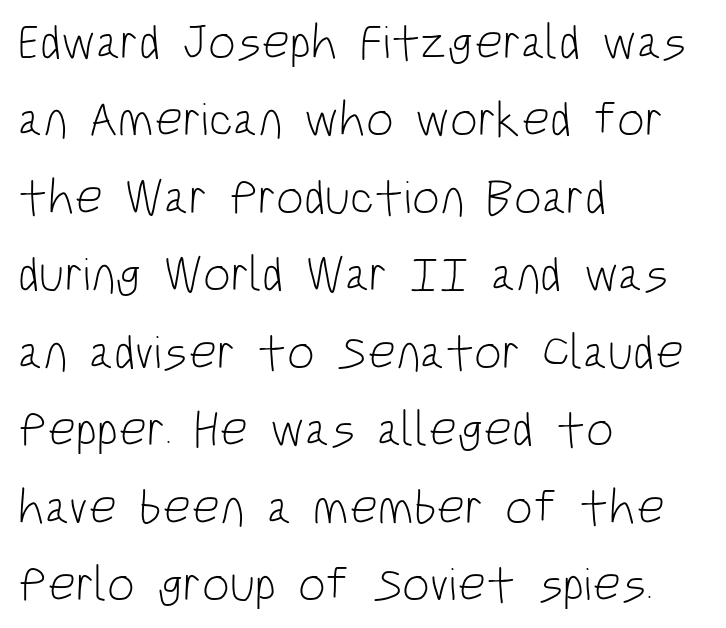
The image shows 49 px light, condensed sans-serif type, upright; set left-aligned, normal line spacing (1.58x), normal letter spacing, not underlined; low stroke contrast and a large x-height.
